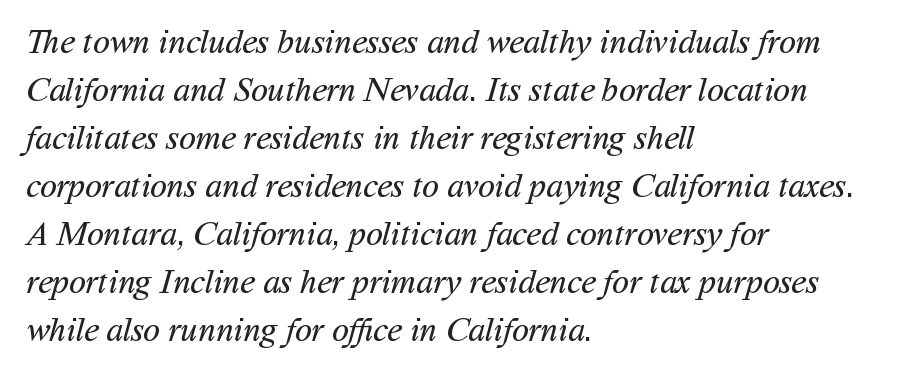
{"serif": "no", "bold": "no", "weight": "regular", "width": "normal", "stroke_contrast": "medium", "x_height": "medium", "monospaced": "no", "underline": "no", "align": "left", "line_spacing": "normal", "line_spacing_ratio": 1.41, "letter_spacing": "normal", "letter_spacing_em": 0.0, "glyph_px": 34}
